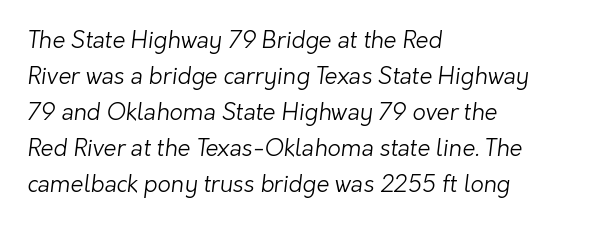
Q: Is the text bold? A: No.
Q: Is the text underlined? A: No.
Q: How is the paragraph aligned? A: Left-aligned.
Q: Is the spacing between letters normal or unusually wide? A: Normal.
Q: Is the spacing between lines tight, normal or loose? A: Normal.
